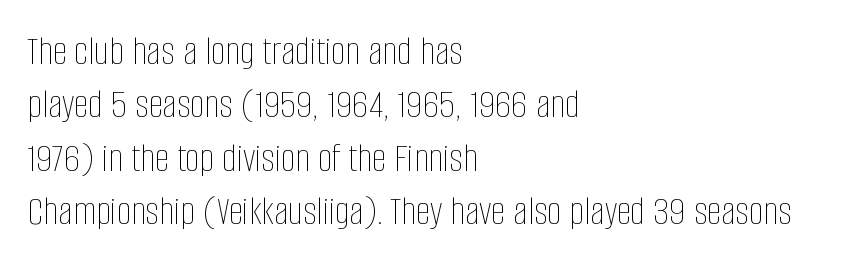
The image shows 41 px thin, condensed type, upright; set left-aligned, normal line spacing (1.3x), normal letter spacing, not underlined; low stroke contrast and a large x-height.
